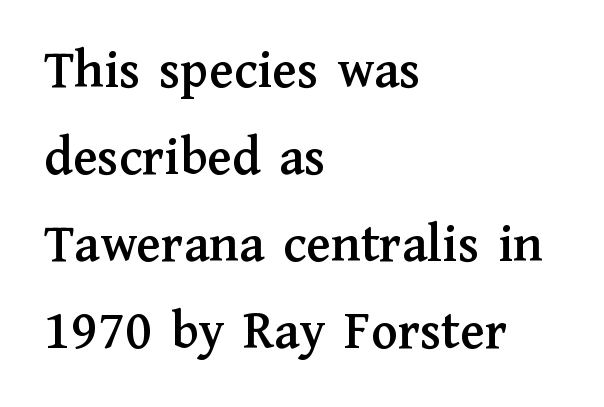
Observe the ordinary spacing: letters are neighbours, not strangers. Ordinary non-slanted type is in use. This block has exactly the height ordinary leading produces. Check the space under the baseline: it is left empty. These lines are composed in type with serifs.
